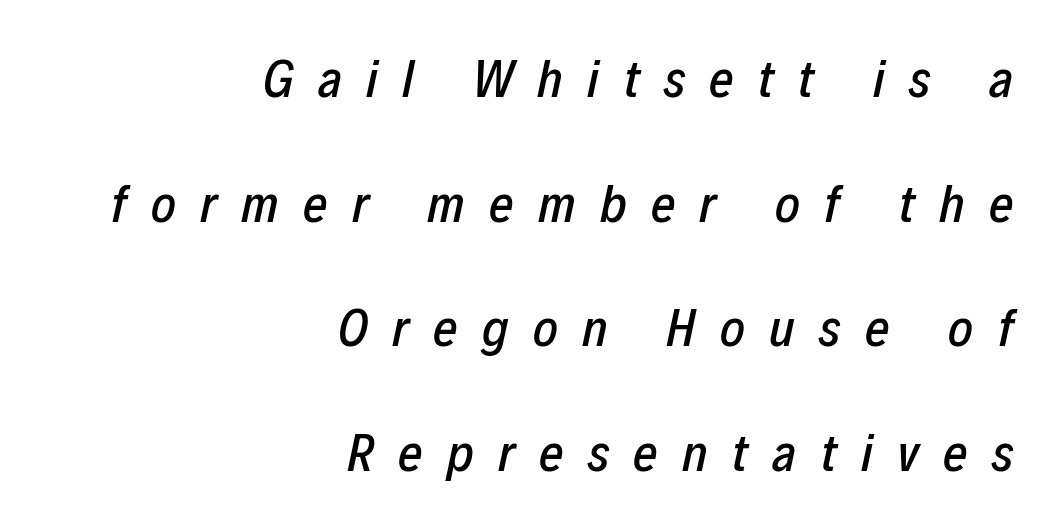
The rendering uses natural spacing where letterforms have individual widths. Vertically, the passage feels expansive, rows floating well apart. A bare baseline throughout the passage. In terms of letterspacing, this is a distinctly airy, spread setting. Casual observation: everything's shoved over to the right. Rendered with sloped, italic letterforms.
